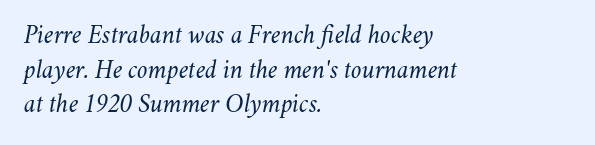
{"italic": "yes", "lean": "right", "slant_degrees": 11, "bold": "no", "underline": "no", "align": "left", "line_spacing": "normal", "line_spacing_ratio": 1.33, "letter_spacing": "normal", "letter_spacing_em": 0.0, "glyph_px": 26}
